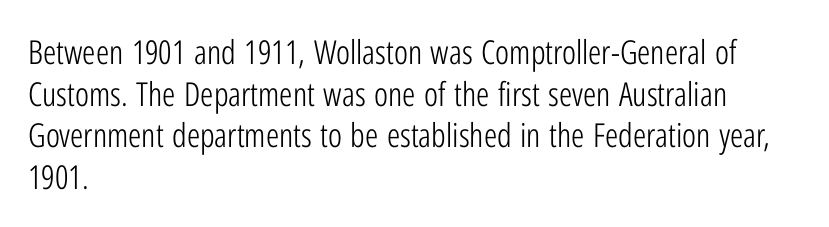
The line texture is even and compact thanks to regular tracking. Heft: none added — not bold. Varying glyph widths throughout — classic text-font behaviour. Letterform terminals end flat and unadorned throughout the passage. Casual observation: everything's shoved over to the left. These lines sit exactly where default settings would place them.
